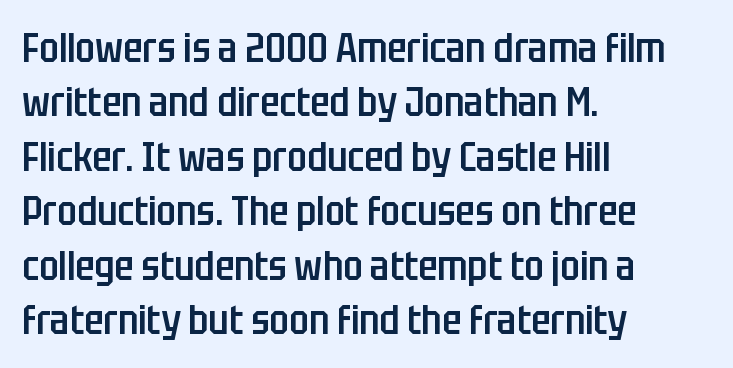
The image shows 40 px semibold, condensed sans-serif type, upright; set left-aligned, normal line spacing (1.36x), normal letter spacing, not underlined; low stroke contrast and a large x-height.
